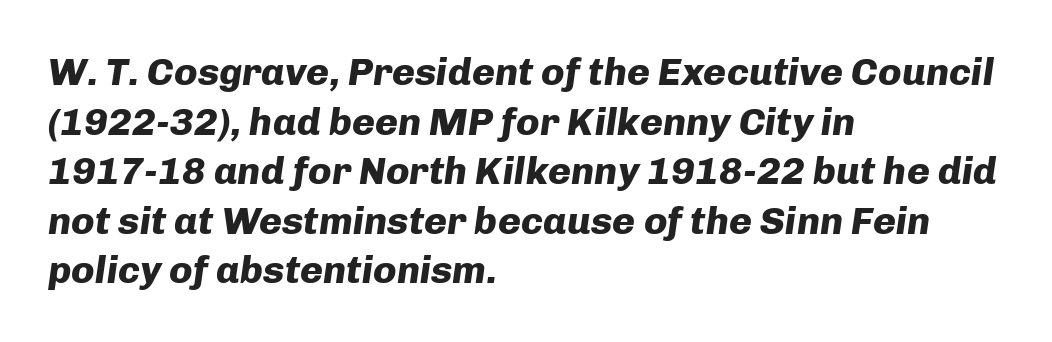
Q: Is the text bold? A: Yes.
Q: Is the text italic (slanted)? A: Yes, it leans right by about 8 degrees.
Q: Is the text underlined? A: No.
Q: How is the paragraph aligned? A: Left-aligned.
Q: Is the spacing between letters normal or unusually wide? A: Normal.
Q: Is the spacing between lines tight, normal or loose? A: Normal.
Q: Width (condensed, normal, or wide)? A: Normal.
Q: Stroke contrast? A: Low.
Q: x-height? A: Medium.
Q: Monospaced? A: No.
